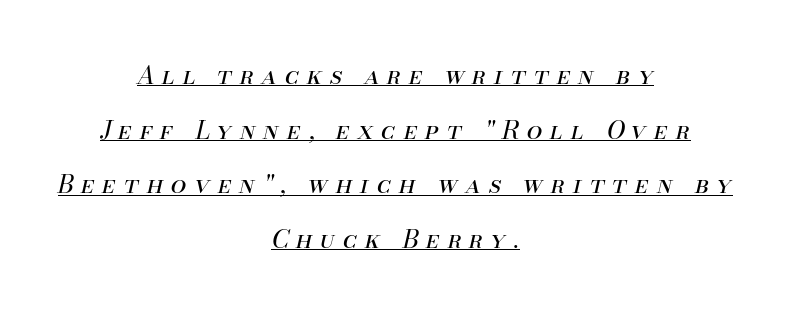
Every word sits above its own underline. Stems and bowls with no extra thickness — not bold. Compared with ordinary roman type, these characters are visibly tilted. One glance says open: line gaps are wider than usual. Casual observation: everything's sitting right in the middle. Short note: letters widely spaced.
